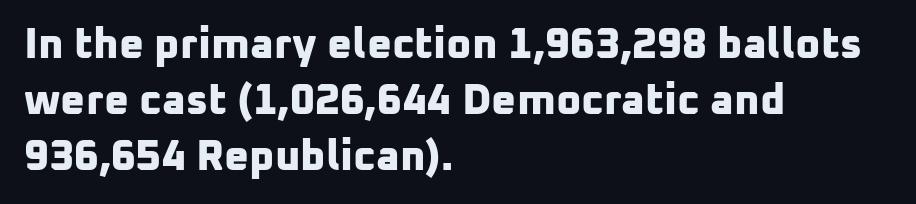
Q: Is the text bold? A: Yes.
Q: Is the typeface a serif or a sans-serif typeface? A: Sans-serif.
Q: Is the text underlined? A: No.
Q: How is the paragraph aligned? A: Left-aligned.
Q: Is the spacing between letters normal or unusually wide? A: Normal.
Q: Is the spacing between lines tight, normal or loose? A: Normal.
Q: Width (condensed, normal, or wide)? A: Normal.
Q: Stroke contrast? A: Low.
Q: x-height? A: Medium.
Q: Monospaced? A: No.
